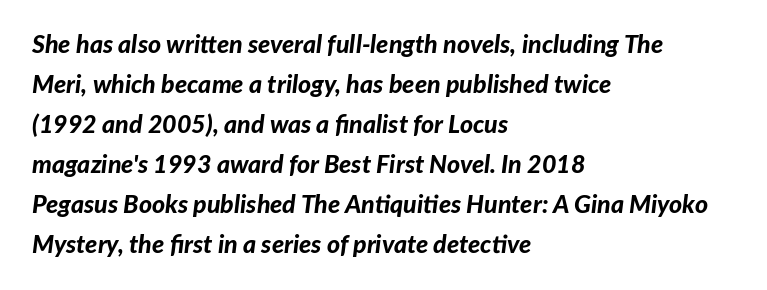
The image shows 25 px bold type, italic (leaning right); set left-aligned, normal line spacing (1.6x), normal letter spacing, not underlined.
